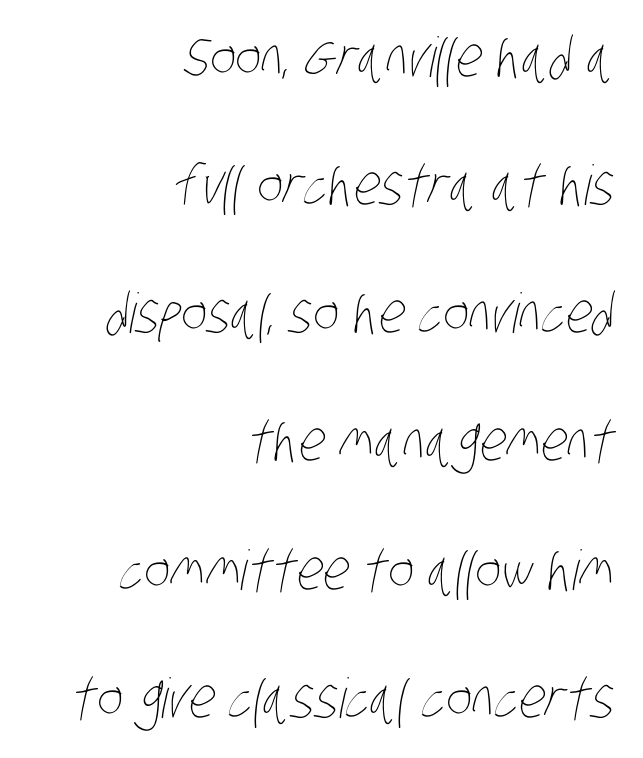
Descenders hang freely into open space. Each letter keeps its own natural width here, so spacing adapts to shape. Whoever set this chose breathing room over compactness in the vertical rhythm. The characters are drawn with everyday or finer stroke widths.
